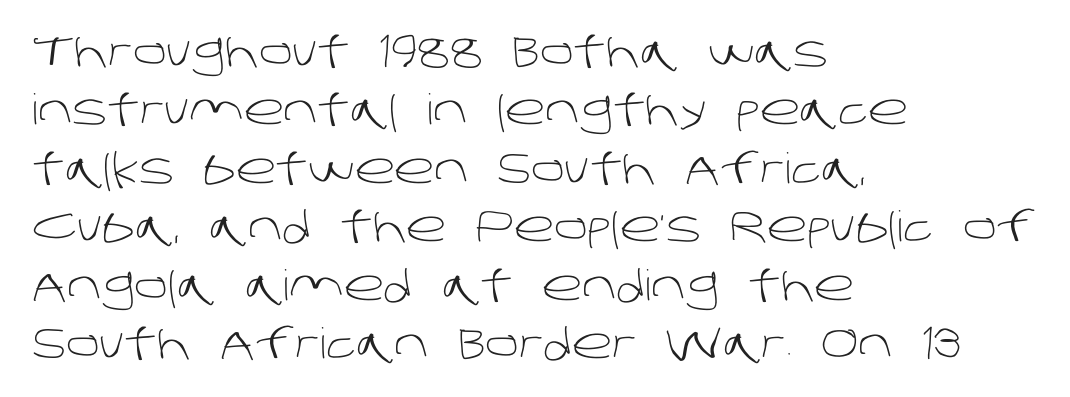
Q: Is the text bold? A: No.
Q: Is the typeface a serif or a sans-serif typeface? A: Sans-serif.
Q: Is the text underlined? A: No.
Q: How is the paragraph aligned? A: Left-aligned.
Q: Is the spacing between letters normal or unusually wide? A: Normal.
Q: Is the spacing between lines tight, normal or loose? A: Normal.
Q: Width (condensed, normal, or wide)? A: Normal.
Q: Stroke contrast? A: Low.
Q: x-height? A: Large.
Q: Monospaced? A: No.
